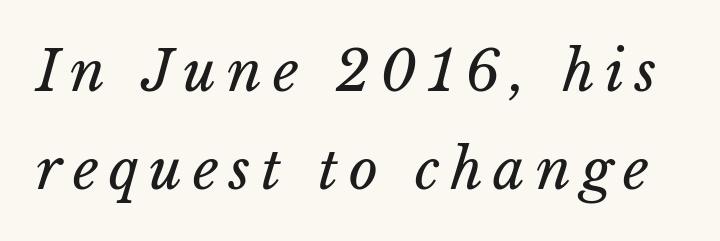
Unmarked baselines from the first word to the last. These glyphs show unthickened strokes, regular width or finer. Varying glyph widths throughout — classic text-font behaviour.
